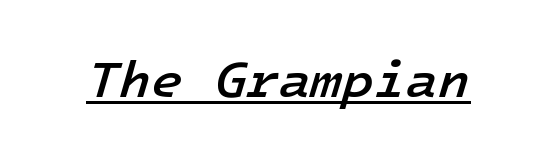
The image shows 52 px semibold type, italic (leaning right), monospaced; set normal letter spacing, underlined; low stroke contrast and a medium x-height.
